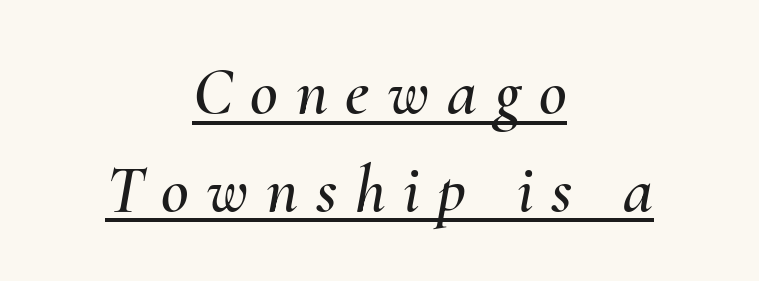
Display-style spreading of the glyphs; the letterfit is very open. Neither beginnings nor endings align; midpoints do. Note the varied advance widths — an 'i' is clearly narrower than an 'm'. The words here are underlined.
